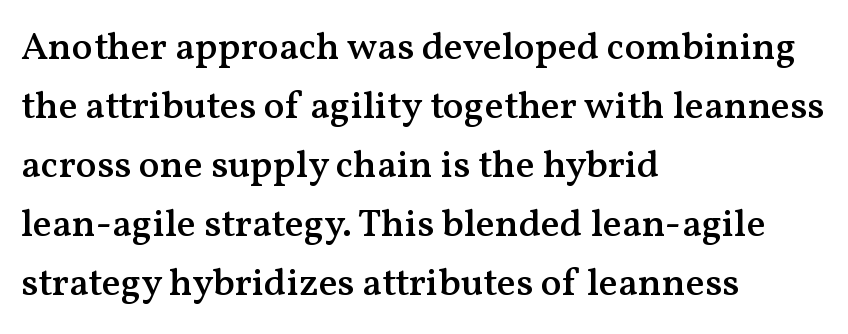
When letters stand straight like this, we call the style roman or upright. The zone under the glyphs is completely vacant. Typographic density is moderately raised because the face is semibold. Alignment: flush left. Is this a fixed-width face? No — the glyphs have proportional, varying widths.
